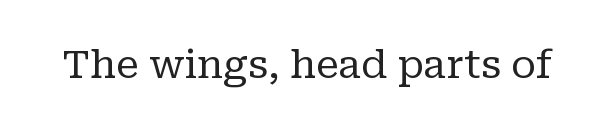
Q: Is the text bold? A: No.
Q: Is the text italic (slanted)? A: No, it is upright.
Q: Is the typeface a serif or a sans-serif typeface? A: Serif.
Q: Is the text underlined? A: No.
Q: Is the spacing between letters normal or unusually wide? A: Normal.
Q: Width (condensed, normal, or wide)? A: Normal.
Q: Stroke contrast? A: Low.
Q: x-height? A: Medium.
Q: Monospaced? A: No.
